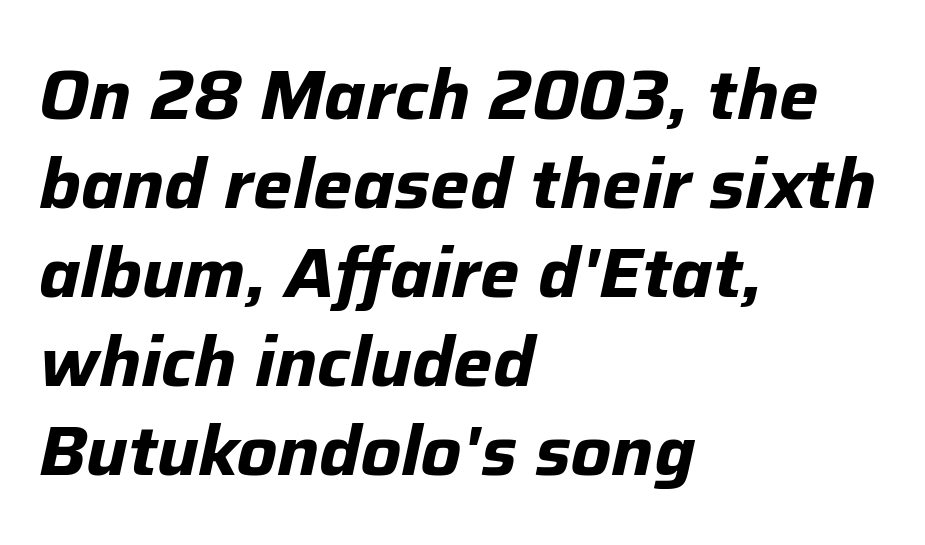
{"italic": "yes", "lean": "right", "slant_degrees": 12, "bold": "yes", "weight": "bold", "width": "normal", "stroke_contrast": "low", "x_height": "medium", "monospaced": "no", "underline": "no", "align": "left", "line_spacing": "normal", "line_spacing_ratio": 1.27, "letter_spacing": "normal", "letter_spacing_em": 0.0, "glyph_px": 70}
